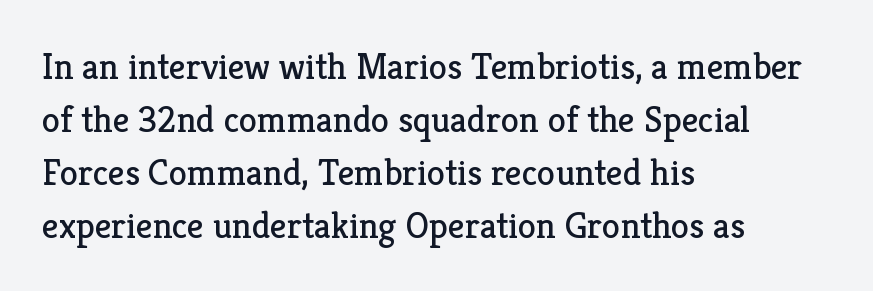
The image shows 37 px regular-weight serif type, upright; set left-aligned, normal line spacing (1.43x), normal letter spacing, not underlined; low stroke contrast and a medium x-height.
